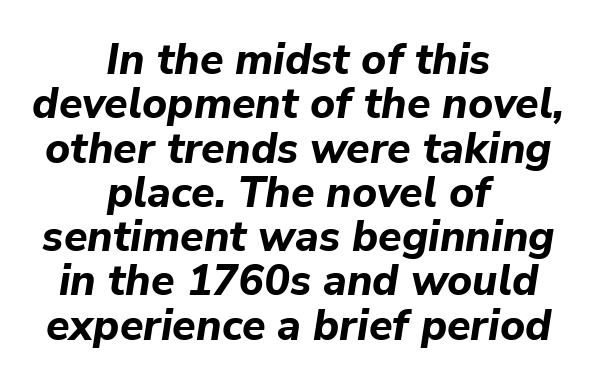
{"italic": "yes", "lean": "right", "slant_degrees": 9, "bold": "yes", "weight": "bold", "width": "normal", "stroke_contrast": "low", "x_height": "medium", "monospaced": "no", "underline": "no", "align": "center", "line_spacing": "tight", "line_spacing_ratio": 1.03, "letter_spacing": "normal", "letter_spacing_em": 0.0, "glyph_px": 43}
